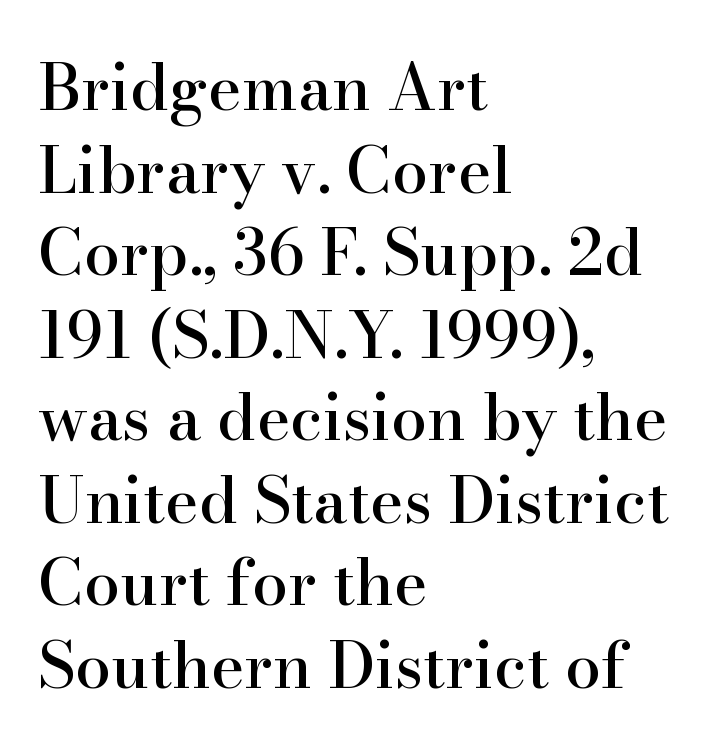
The gap between lines stays unmarked. Compared with typical paragraphs, the rows here are spaced about the same. The letters advance in unequal steps, a hallmark of proportional type. Reading down the block, your eye returns to a fixed left position each line.
